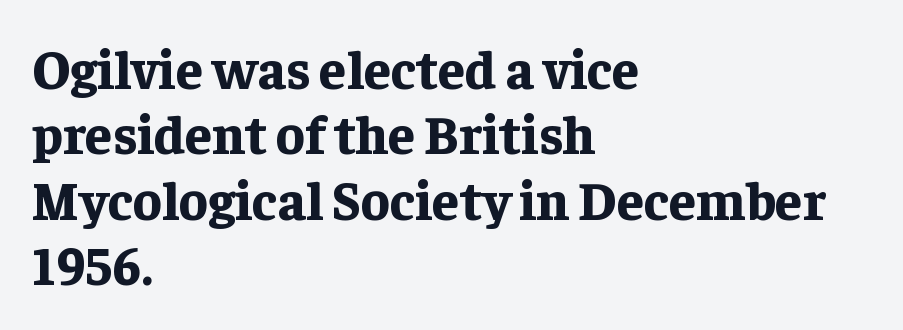
{"serif": "yes", "italic": "no", "bold": "yes", "weight": "bold", "width": "normal", "stroke_contrast": "low", "x_height": "medium", "monospaced": "no", "underline": "no", "align": "left", "line_spacing_ratio": 1.21, "letter_spacing": "normal", "letter_spacing_em": 0.0, "glyph_px": 54}
